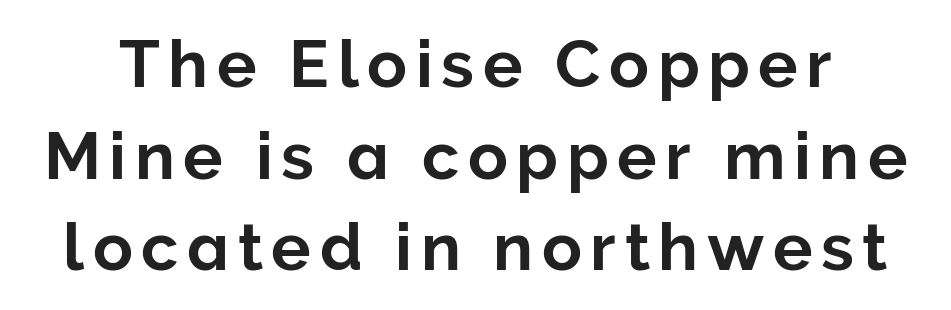
{"serif": "no", "italic": "no", "width": "normal", "stroke_contrast": "low", "x_height": "medium", "monospaced": "no", "underline": "no", "line_spacing": "normal", "line_spacing_ratio": 1.39, "glyph_px": 66}
